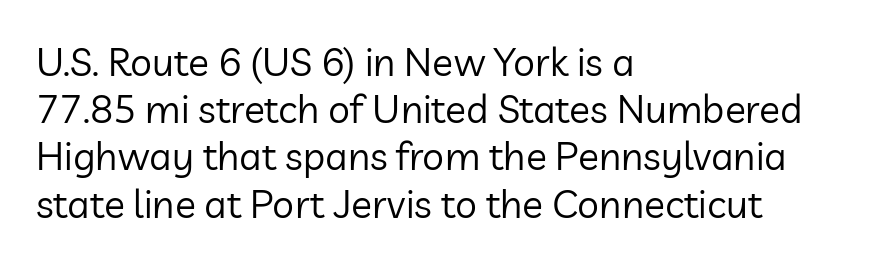
Italic? Not at all — the glyphs are vertical. A sans-serif font was chosen for this passage. Unbolded letterforms with no extra heft. Nobody touched the tracking dial on this one. The rendering uses natural spacing where letterforms have individual widths. Where is the straight margin? On the left.
